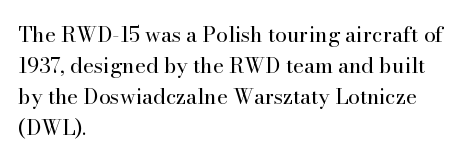
The image shows 21 px text type, upright; set left-aligned, normal line spacing (1.48x), normal letter spacing, not underlined.
